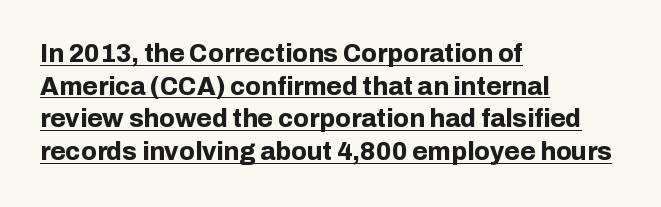
Q: Is the text bold? A: Yes.
Q: Is the text italic (slanted)? A: No, it is upright.
Q: Is the text underlined? A: Yes.
Q: How is the paragraph aligned? A: Left-aligned.
Q: Is the spacing between letters normal or unusually wide? A: Normal.
Q: Is the spacing between lines tight, normal or loose? A: Normal.
